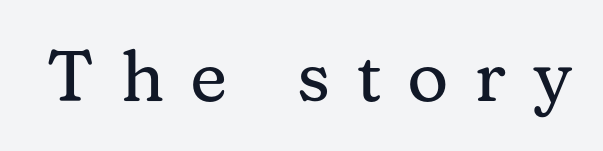
{"serif": "yes", "italic": "no", "bold": "no", "weight": "regular", "width": "normal", "stroke_contrast": "medium", "x_height": "medium", "monospaced": "no", "underline": "no", "letter_spacing": "wide", "letter_spacing_em": 0.38, "glyph_px": 71}
